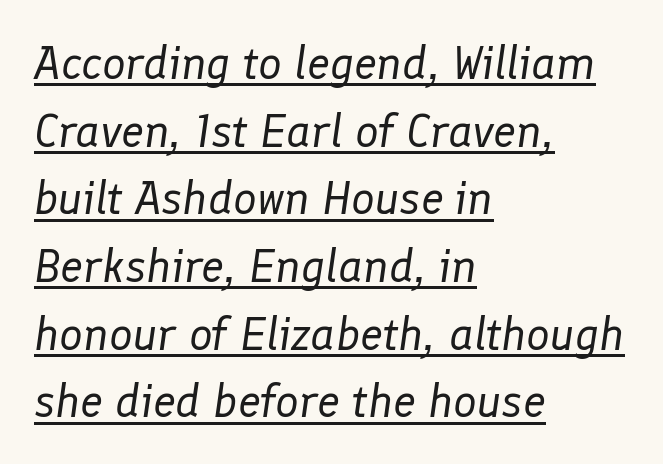
{"italic": "yes", "lean": "right", "slant_degrees": 8, "bold": "no", "weight": "regular", "width": "normal", "stroke_contrast": "low", "x_height": "medium", "monospaced": "no", "underline": "yes", "align": "left", "line_spacing": "normal", "line_spacing_ratio": 1.44, "letter_spacing": "normal", "letter_spacing_em": 0.0, "glyph_px": 47}
